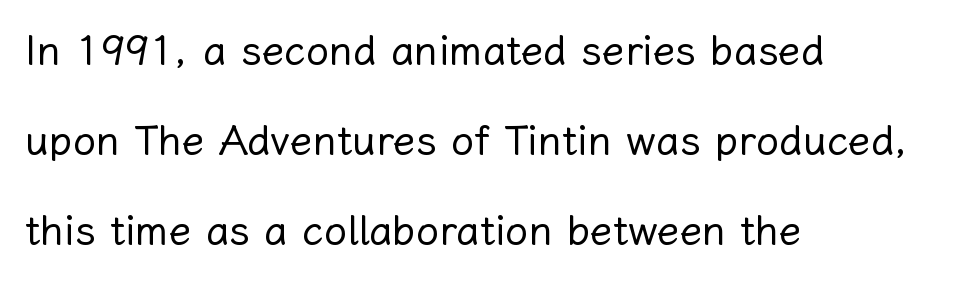
The letters look calm and open, with moderate or lighter stems. The ragged edge is on the right, which tells us the setting is flush left. You could not count columns in this text — the font is proportionally spaced. The words here are not underlined. Rows of type keep a wide berth in the vertical direction.
